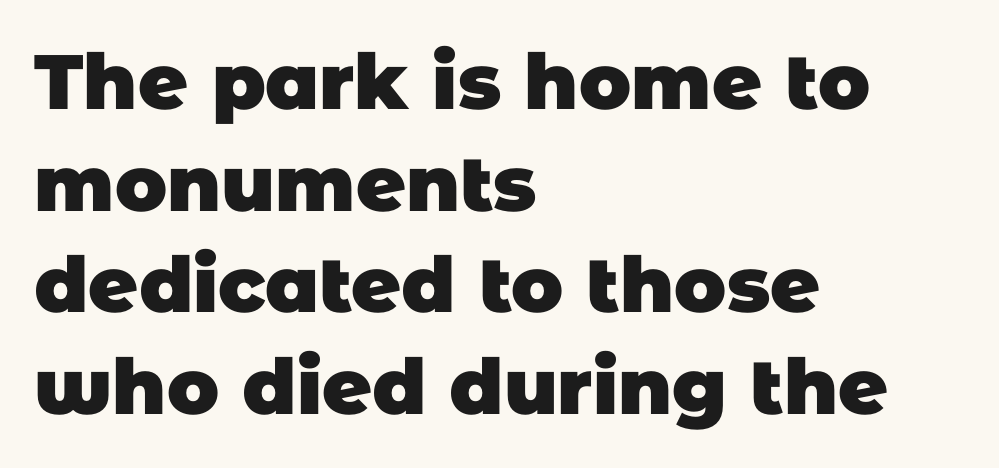
Typographically, this falls in the sans-serif category. Casual observation: everything's shoved over to the left. Check under the words: just untouched page. Does the weight exceed regular? Yes, all the way to bold. What's the leading like? Ordinary, nothing unusual. Nobody touched the tracking dial on this one.
